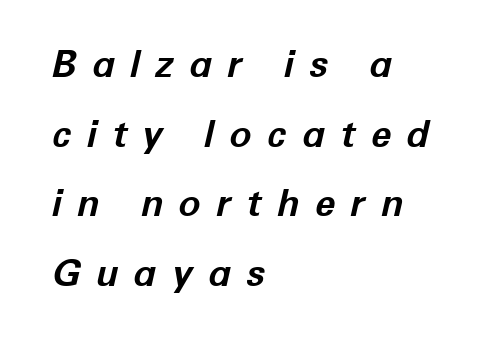
The image shows 37 px bold type, italic (leaning right); set left-aligned, line spacing 1.88x, unusually wide letter spacing (+0.41 em), not underlined; low stroke contrast and a medium x-height.
